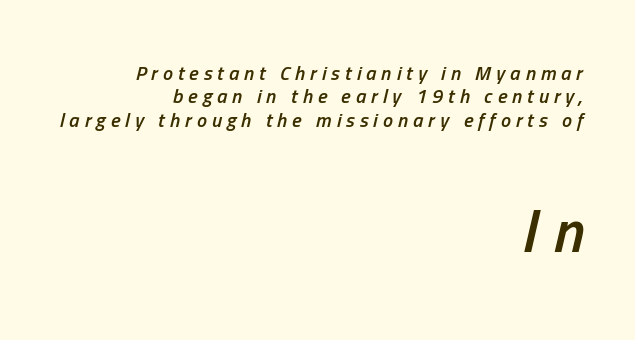
The image shows 61 px semibold, condensed type, italic (leaning right); set right-aligned, line spacing 1.17x, unusually wide letter spacing (+0.25 em), not underlined; the second (bottom) block is 3.05x larger; low stroke contrast and a medium x-height.
